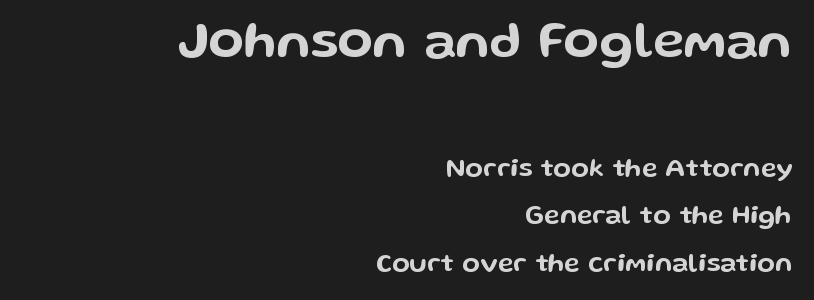
Q: Is the text italic (slanted)? A: No, it is upright.
Q: Is the typeface a serif or a sans-serif typeface? A: Sans-serif.
Q: Is the text underlined? A: No.
Q: How is the paragraph aligned? A: Right-aligned.
Q: Is the spacing between letters normal or unusually wide? A: Normal.
Q: Which block of text is set in a larger size, the first (top) or the second (bottom)? A: The first (top) one.
Q: Width (condensed, normal, or wide)? A: Wide.
Q: Stroke contrast? A: Low.
Q: x-height? A: Medium.
Q: Monospaced? A: No.
